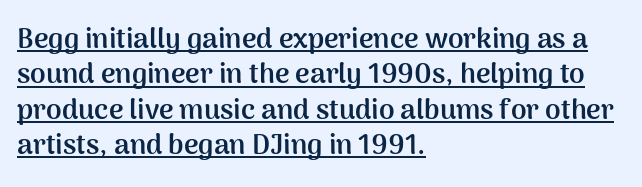
The image shows 28 px semibold sans-serif type, upright; set left-aligned, normal line spacing (1.26x), normal letter spacing, underlined; medium stroke contrast and a medium x-height.
